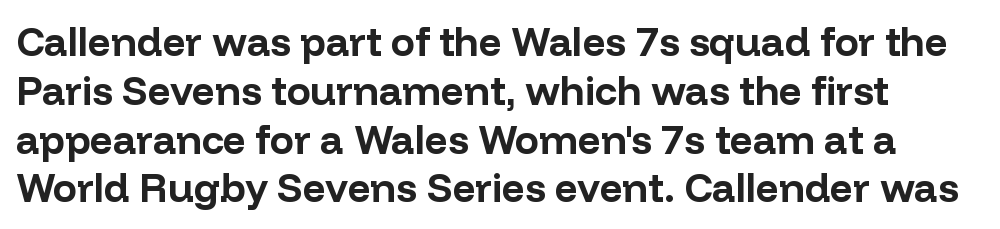
Q: Is the text bold? A: Yes.
Q: Is the text italic (slanted)? A: No, it is upright.
Q: Is the typeface a serif or a sans-serif typeface? A: Sans-serif.
Q: Is the text underlined? A: No.
Q: Is the spacing between letters normal or unusually wide? A: Normal.
Q: Width (condensed, normal, or wide)? A: Normal.
Q: Stroke contrast? A: Low.
Q: x-height? A: Medium.
Q: Monospaced? A: No.
